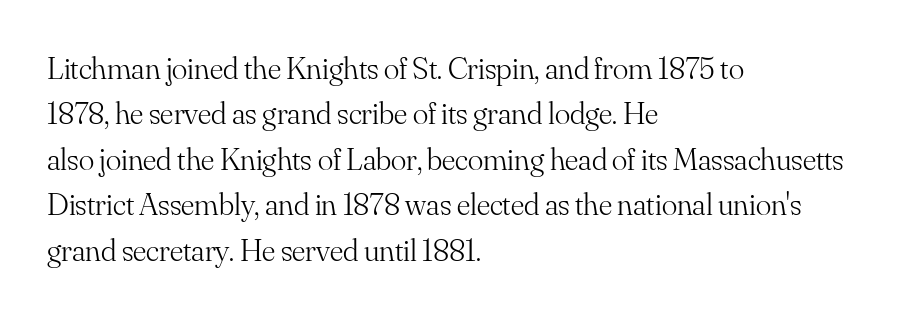
The image shows 32 px light serif type, upright; set left-aligned, normal line spacing (1.42x), normal letter spacing, not underlined; medium stroke contrast and a small x-height.
